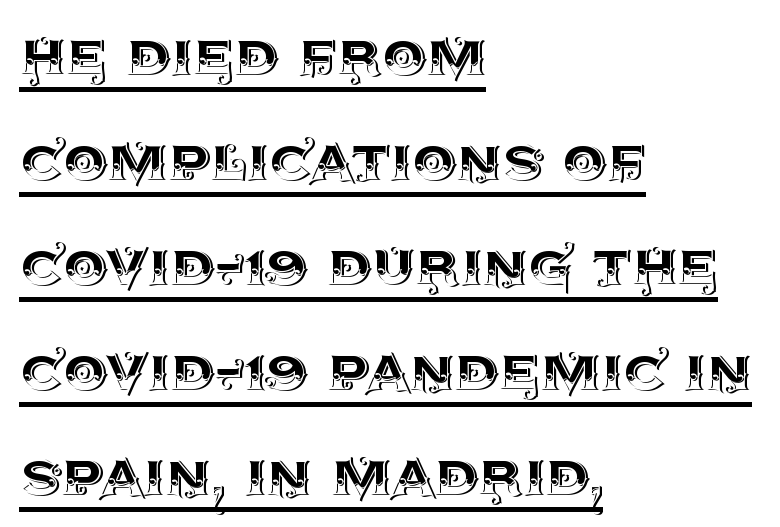
{"italic": "no", "width": "normal", "x_height": "large", "monospaced": "no", "underline": "yes", "align": "left", "line_spacing": "normal", "line_spacing_ratio": 1.5, "letter_spacing": "normal", "letter_spacing_em": 0.0, "glyph_px": 70}
